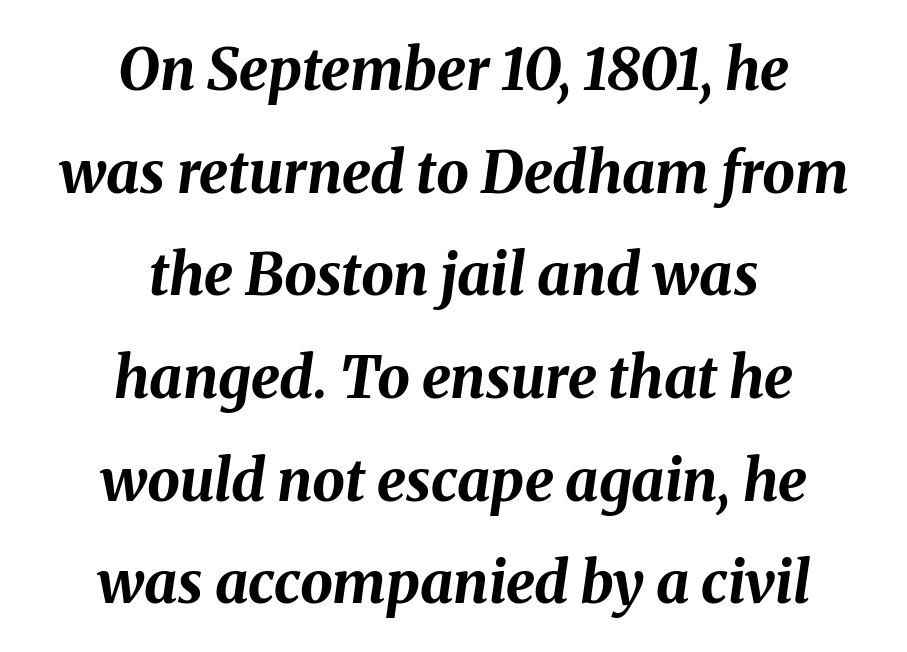
{"italic": "yes", "lean": "right", "slant_degrees": 8, "bold": "yes", "weight": "bold", "width": "normal", "stroke_contrast": "medium", "x_height": "medium", "monospaced": "no", "underline": "no", "align": "center", "line_spacing_ratio": 1.77, "letter_spacing": "normal", "letter_spacing_em": 0.0, "glyph_px": 58}
